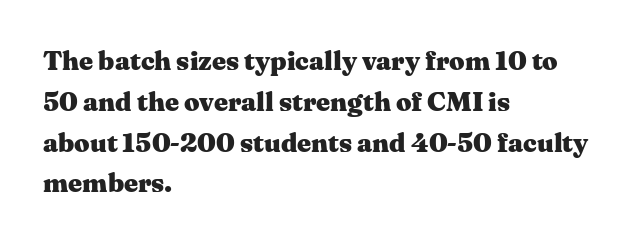
This is the regular roman posture of the typeface. Regarding leading, the lines here are spaced in the standard way. Heft: maximum for text — a bold. The specimen omits any rule beneath the text block's lines.
